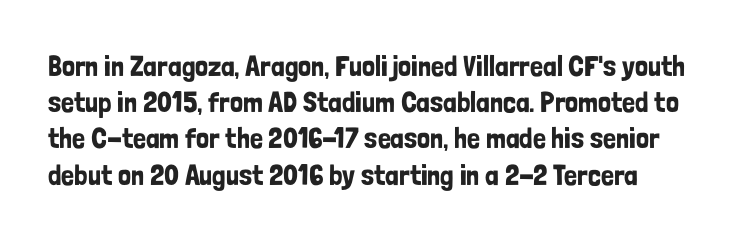
The font's upright variant was chosen for this text. Just letters on the line, the space beneath them empty. Looks like regular typesetting: each glyph gets only the width it needs. Whoever set this chose a conventional vertical rhythm.
